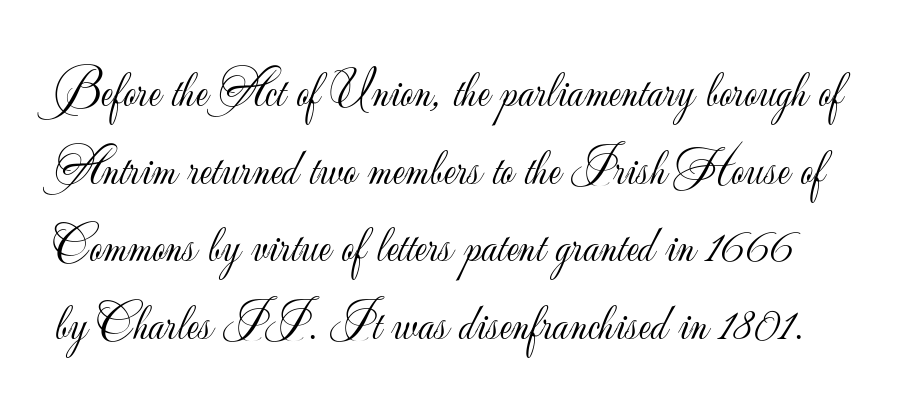
A normal amount of white space separates one row of letters from the next. Just letters on the line, the space beneath them empty. The strokes carry an ordinary text weight at most. Character widths vary here, with narrow letters taking less room than wide ones. The designer went with a sans here, leaving each stem footless.
